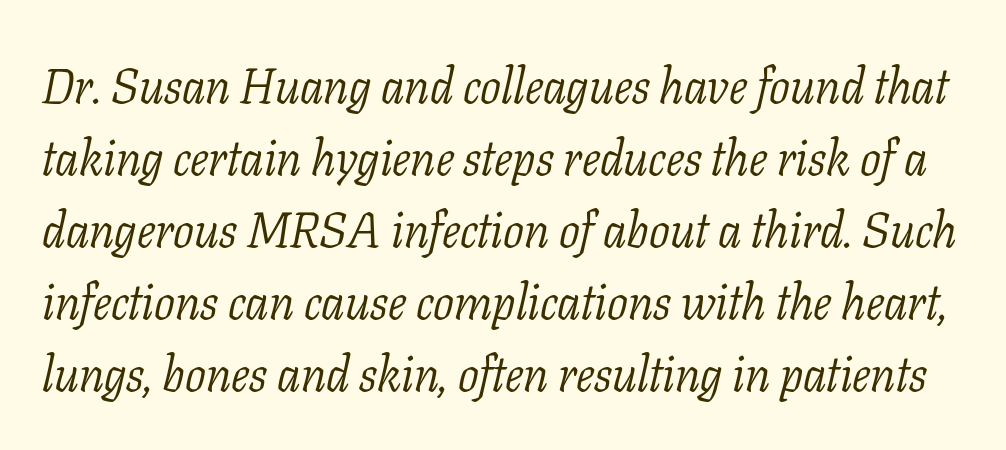
Q: Is the text bold? A: No.
Q: Is the text italic (slanted)? A: Yes, it leans right by about 11 degrees.
Q: Is the typeface a serif or a sans-serif typeface? A: Serif.
Q: Is the text underlined? A: No.
Q: Is the spacing between letters normal or unusually wide? A: Normal.
Q: Is the spacing between lines tight, normal or loose? A: Normal.
Q: Width (condensed, normal, or wide)? A: Normal.
Q: Stroke contrast? A: Low.
Q: x-height? A: Medium.
Q: Monospaced? A: No.
